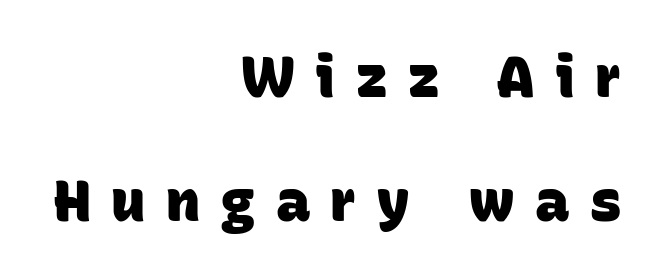
{"serif": "no", "bold": "yes", "weight": "heavy", "width": "normal", "stroke_contrast": "low", "x_height": "large", "monospaced": "no", "underline": "no", "align": "right", "line_spacing": "loose", "line_spacing_ratio": 2.18, "letter_spacing": "wide", "letter_spacing_em": 0.36, "glyph_px": 57}
